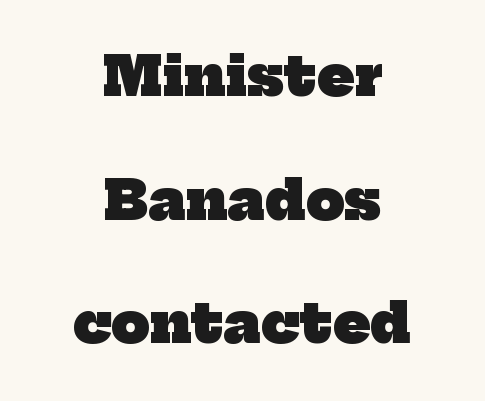
The image shows 54 px heavy serif type; set centered, loose line spacing (2.29x), normal letter spacing, not underlined; low stroke contrast and a medium x-height.
